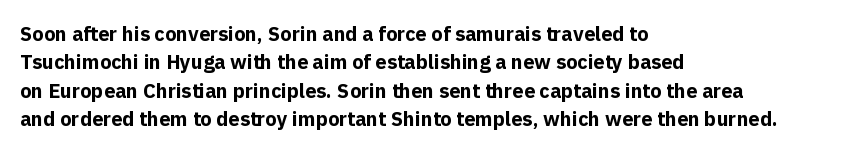
{"italic": "no", "bold": "yes", "underline": "no", "align": "left", "line_spacing": "normal", "line_spacing_ratio": 1.42, "letter_spacing": "normal", "letter_spacing_em": 0.0, "glyph_px": 20}
